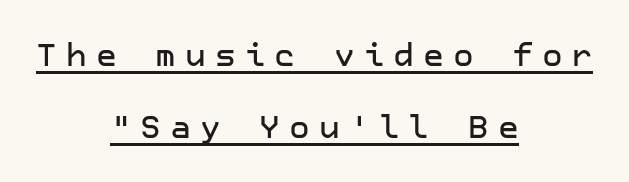
A sans-serif font was chosen for this passage. A typographer would call this underscored text. Does extra space separate the letters? Yes, quite a lot of it. Compared with typical paragraphs, the rows here are farther apart. The rag falls on both sides of this text block equally.
